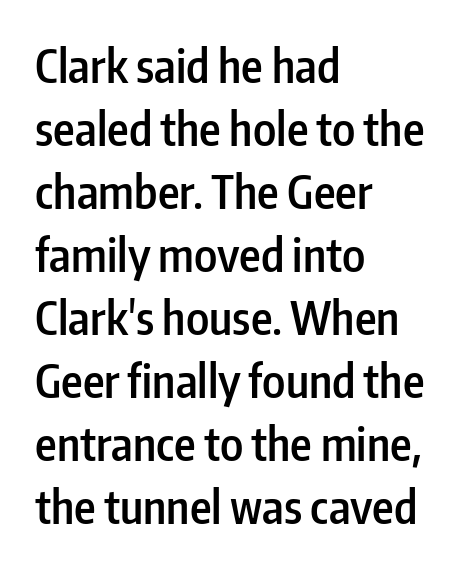
The letters are semibold — heavier than regular but short of a full bold. Think of a printed novel: that variable character pitch is what you see here. Are there feet on the stems? There aren't — it's a sans. Reading down the block, your eye returns to a fixed left position each line. The zone under the glyphs is completely vacant. The letterforms sit shoulder to shoulder at normal distance.
